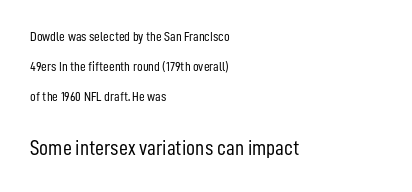
{"italic": "no", "bold": "no", "underline": "no", "align": "left", "line_spacing": "loose", "line_spacing_ratio": 2.16, "letter_spacing": "normal", "letter_spacing_em": 0.0, "larger_block": "second", "size_ratio": 1.57, "glyph_px": 22}
